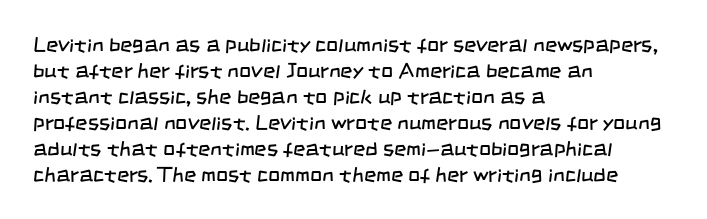
Q: Is the text bold? A: No.
Q: Is the text underlined? A: No.
Q: How is the paragraph aligned? A: Left-aligned.
Q: Is the spacing between letters normal or unusually wide? A: Normal.
